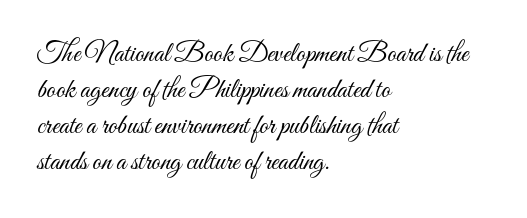
{"bold": "no", "weight": "light", "width": "condensed", "stroke_contrast": "medium", "x_height": "small", "monospaced": "no", "underline": "no", "align": "left", "line_spacing": "normal", "line_spacing_ratio": 1.28, "letter_spacing": "normal", "letter_spacing_em": 0.0, "glyph_px": 28}
